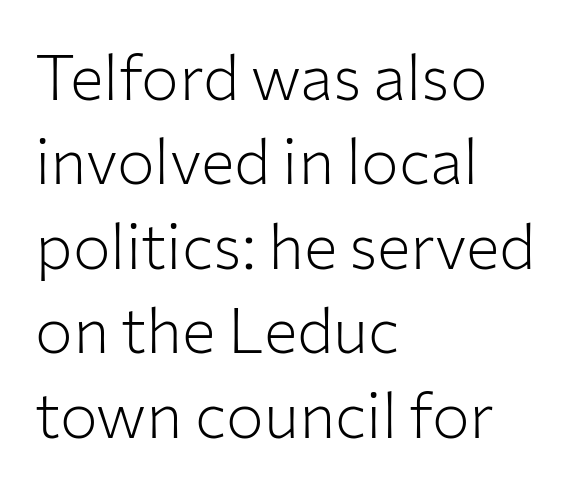
Q: Is the text bold? A: No.
Q: Is the text italic (slanted)? A: No, it is upright.
Q: Is the typeface a serif or a sans-serif typeface? A: Sans-serif.
Q: Is the text underlined? A: No.
Q: How is the paragraph aligned? A: Left-aligned.
Q: Is the spacing between letters normal or unusually wide? A: Normal.
Q: Is the spacing between lines tight, normal or loose? A: Normal.
Q: Width (condensed, normal, or wide)? A: Normal.
Q: Stroke contrast? A: Low.
Q: x-height? A: Medium.
Q: Monospaced? A: No.
